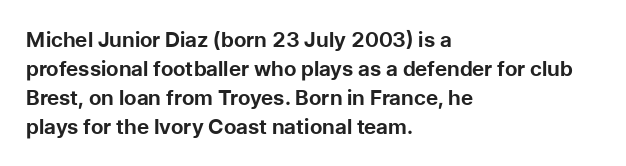
The lines are quadded left. These lines keep a tight, regular rhythm from letter to letter. The gap between lines stays unmarked. It's the straight-up-and-down kind of type. The rendering uses a moderate line-height, typical for paragraphs. Pretty heavy lettering here — definitely bold.
